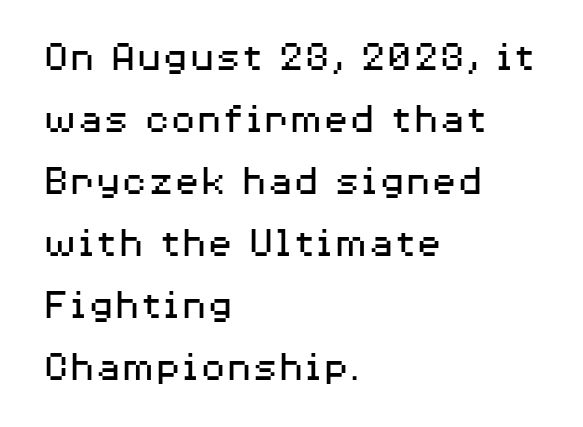
Summary of weight: not heavy and not bold. Is the block centered? No — it sits flush against the left margin. Vertical strokes here are truly vertical. Glyph-to-glyph distance matches everyday printed text. The font family rendered here belongs to the sans-serif group. Words float on clear page, feet unadorned.
